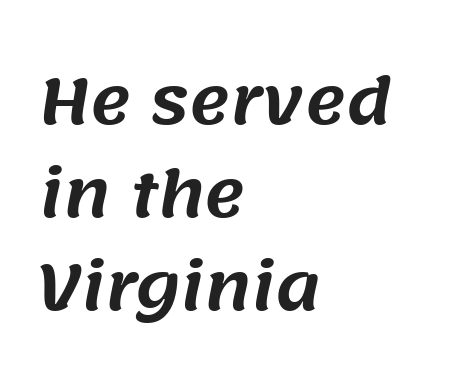
{"serif": "no", "width": "normal", "stroke_contrast": "medium", "x_height": "large", "monospaced": "no", "underline": "no", "align": "left", "line_spacing": "normal", "line_spacing_ratio": 1.5, "letter_spacing": "normal", "letter_spacing_em": 0.0, "glyph_px": 62}
